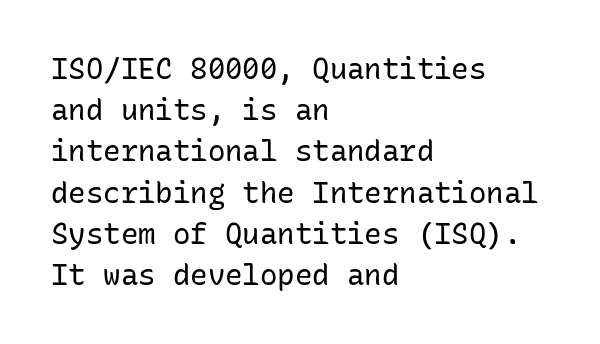
The image shows 29 px regular-weight sans-serif type, upright, monospaced; set left-aligned, normal line spacing (1.42x), normal letter spacing, not underlined; low stroke contrast and a medium x-height.
